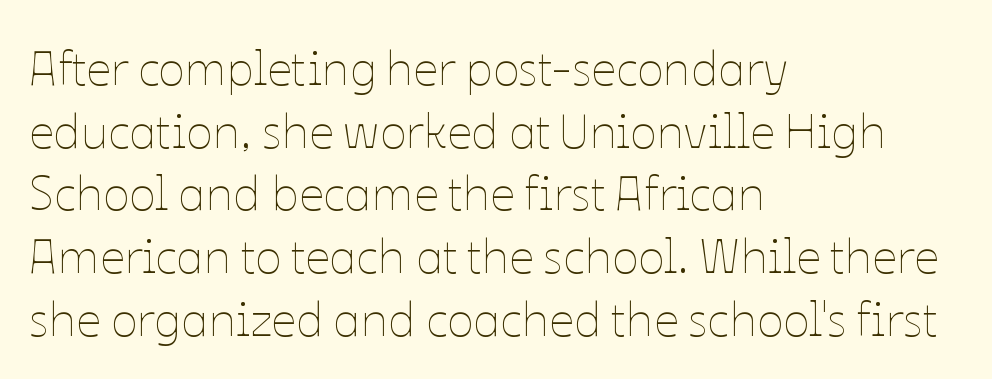
Q: Is the text bold? A: No.
Q: Is the text italic (slanted)? A: No, it is upright.
Q: Is the text underlined? A: No.
Q: How is the paragraph aligned? A: Left-aligned.
Q: Is the spacing between letters normal or unusually wide? A: Normal.
Q: Is the spacing between lines tight, normal or loose? A: Normal.
Q: Width (condensed, normal, or wide)? A: Normal.
Q: Stroke contrast? A: Low.
Q: x-height? A: Medium.
Q: Monospaced? A: No.
